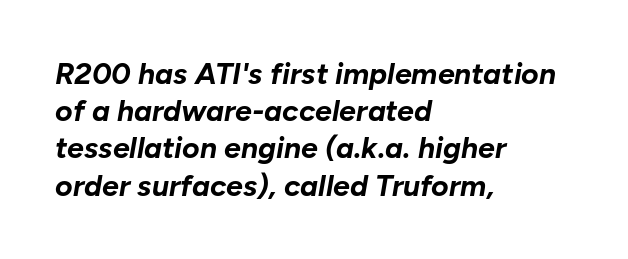
The image shows 30 px bold type, italic (leaning right); set left-aligned, line spacing 1.24x, normal letter spacing, not underlined; low stroke contrast and a medium x-height.
